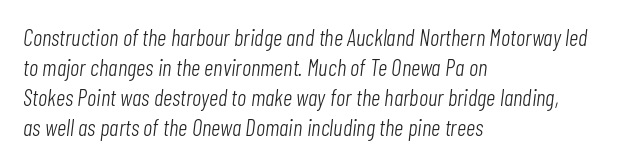
Q: Is the text bold? A: No.
Q: Is the text italic (slanted)? A: Yes, it leans right by about 7 degrees.
Q: Is the text underlined? A: No.
Q: How is the paragraph aligned? A: Left-aligned.
Q: Is the spacing between letters normal or unusually wide? A: Normal.
Q: Is the spacing between lines tight, normal or loose? A: Normal.
